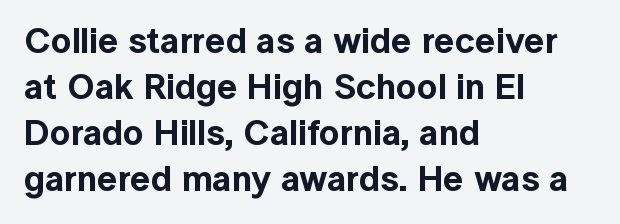
A typesetter would call this leading conventional body-copy spacing. Notice how the passage keeps a crisp vertical edge on the left only. Check where the strokes stop: nothing finishes them off — pure sans. Quick note: underline off. Posture: straight, roman, zero tilt.
